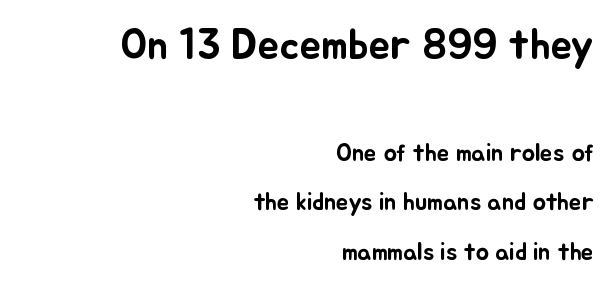
{"italic": "no", "width": "normal", "stroke_contrast": "low", "x_height": "small", "monospaced": "no", "underline": "no", "align": "right", "line_spacing": "loose", "line_spacing_ratio": 1.97, "letter_spacing": "normal", "letter_spacing_em": 0.0, "larger_block": "first", "size_ratio": 1.72, "glyph_px": 43}
